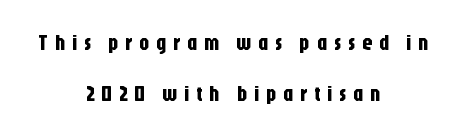
Do the letters lean? They stand straight. Alignment: centered. The face used here is rendered with a markedly widened letterfit. Horizontal bands of white between lines are thick stripes. No word sits above an underline.
